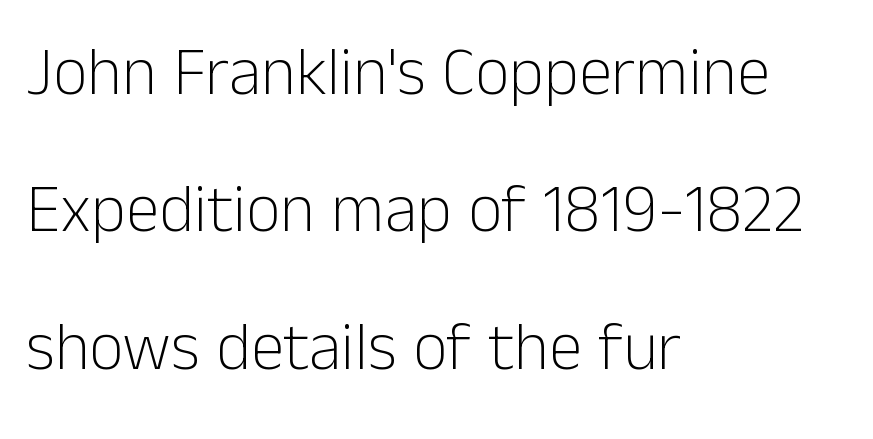
The glyphs are unaccompanied by any horizontal stroke below them. No chunkiness to these letters — they're not bold. Italic? Not at all — the glyphs are vertical. If you drew a ruler down the left edge, every line would touch it. Leading: increased.
